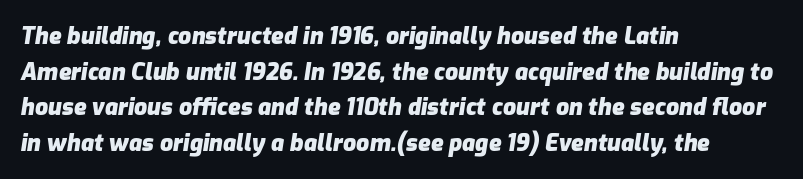
The letters sit at their default tracking, neither squeezed nor spread. The sample has been set heavy, in full bold. The rag falls on the right side of this text block. The leading is moderate, giving the passage an even texture. Any mark beneath the type? The region is blank. The whole block is typeset with a tilt.
